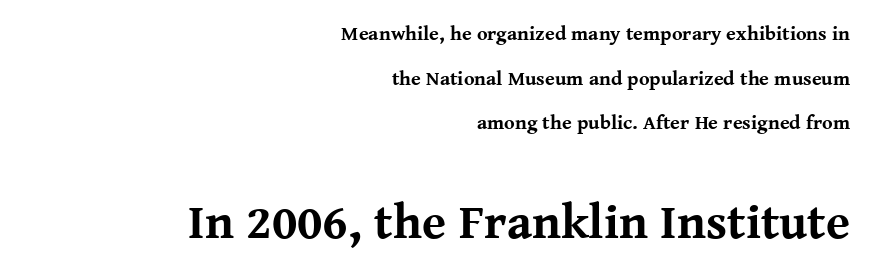
Q: Is the text bold? A: Yes.
Q: Is the text italic (slanted)? A: No, it is upright.
Q: Is the typeface a serif or a sans-serif typeface? A: Serif.
Q: Is the text underlined? A: No.
Q: How is the paragraph aligned? A: Right-aligned.
Q: Is the spacing between letters normal or unusually wide? A: Normal.
Q: Is the spacing between lines tight, normal or loose? A: Loose.
Q: Which block of text is set in a larger size, the first (top) or the second (bottom)? A: The second (bottom) one.
Q: Width (condensed, normal, or wide)? A: Normal.
Q: Stroke contrast? A: Medium.
Q: x-height? A: Medium.
Q: Monospaced? A: No.
